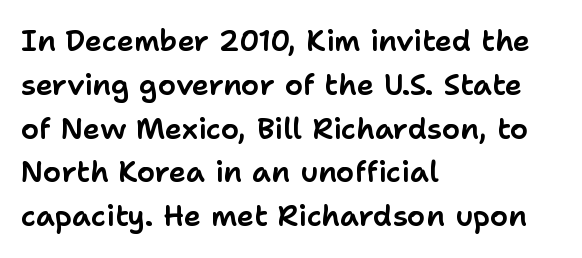
The rag falls on the right side of this text block. Is there any slant? The stems are plumb. These lines are rendered in a variable-pitch font. The block of text has a typical density, with ordinary space between rows.
